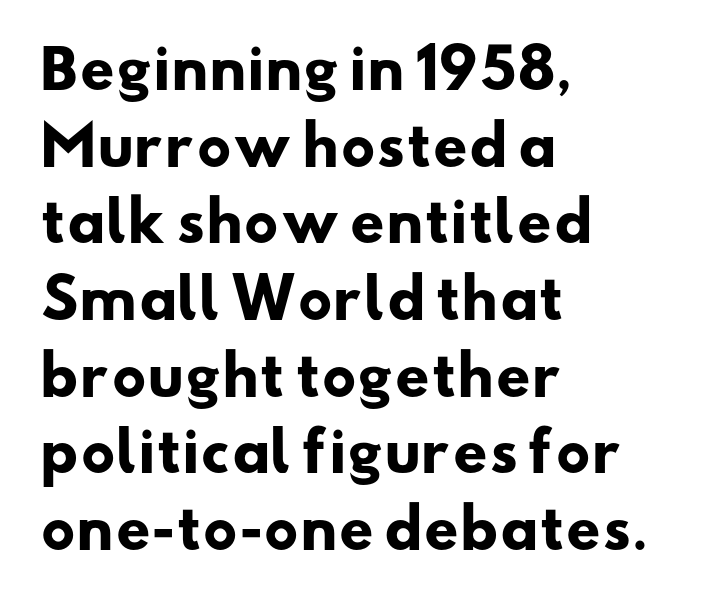
{"serif": "no", "bold": "yes", "weight": "heavy", "width": "wide", "stroke_contrast": "low", "x_height": "small", "monospaced": "no", "underline": "no", "align": "left", "line_spacing": "normal", "line_spacing_ratio": 1.42, "letter_spacing": "normal", "letter_spacing_em": 0.0, "glyph_px": 54}
